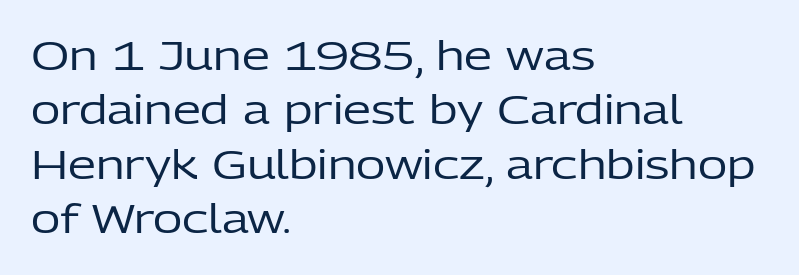
Q: Is the text bold? A: No.
Q: Is the text italic (slanted)? A: No, it is upright.
Q: Is the typeface a serif or a sans-serif typeface? A: Sans-serif.
Q: Is the text underlined? A: No.
Q: How is the paragraph aligned? A: Left-aligned.
Q: Is the spacing between letters normal or unusually wide? A: Normal.
Q: Is the spacing between lines tight, normal or loose? A: Normal.
Q: Width (condensed, normal, or wide)? A: Normal.
Q: Stroke contrast? A: Low.
Q: x-height? A: Medium.
Q: Monospaced? A: No.
